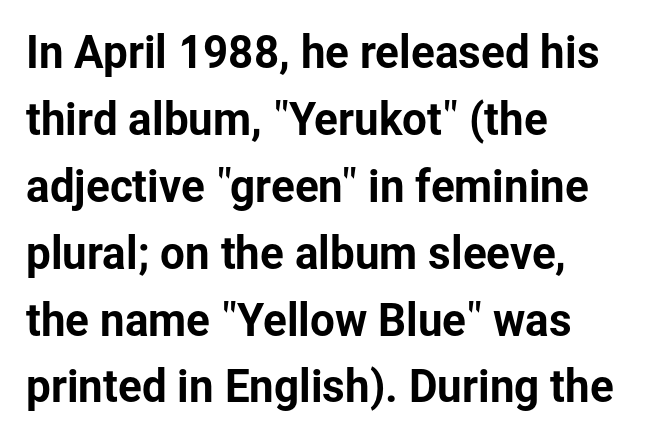
Q: Is the text italic (slanted)? A: No, it is upright.
Q: Is the typeface a serif or a sans-serif typeface? A: Sans-serif.
Q: Is the text underlined? A: No.
Q: How is the paragraph aligned? A: Left-aligned.
Q: Is the spacing between letters normal or unusually wide? A: Normal.
Q: Is the spacing between lines tight, normal or loose? A: Normal.
Q: Width (condensed, normal, or wide)? A: Normal.
Q: Stroke contrast? A: Low.
Q: x-height? A: Medium.
Q: Monospaced? A: No.
